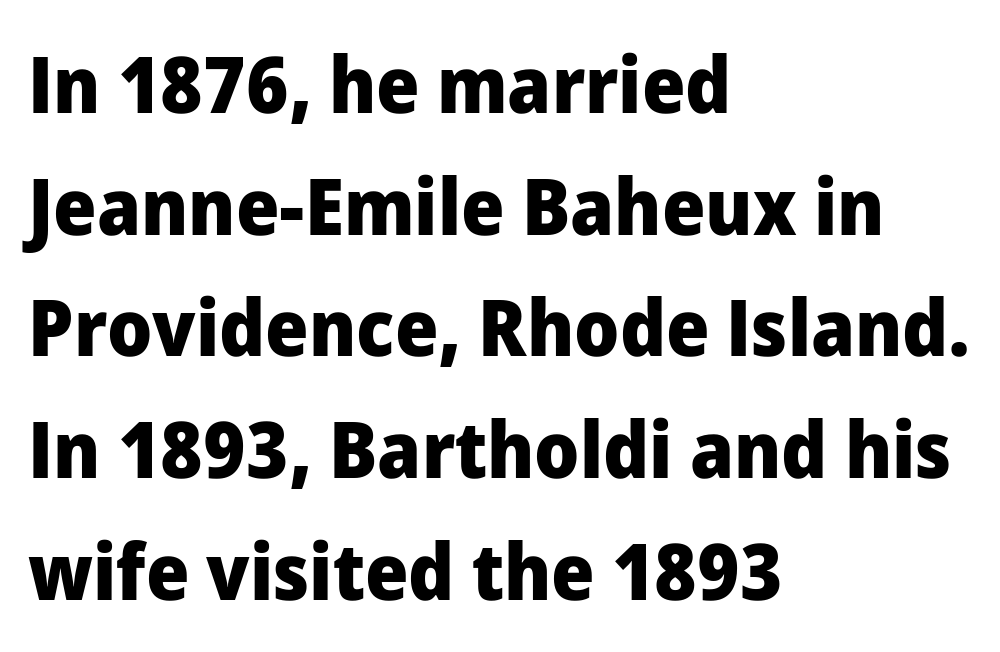
Q: Is the text bold? A: Yes.
Q: Is the text italic (slanted)? A: No, it is upright.
Q: Is the typeface a serif or a sans-serif typeface? A: Sans-serif.
Q: Is the text underlined? A: No.
Q: How is the paragraph aligned? A: Left-aligned.
Q: Is the spacing between letters normal or unusually wide? A: Normal.
Q: Is the spacing between lines tight, normal or loose? A: Normal.
Q: Width (condensed, normal, or wide)? A: Normal.
Q: Stroke contrast? A: Low.
Q: x-height? A: Medium.
Q: Monospaced? A: No.
